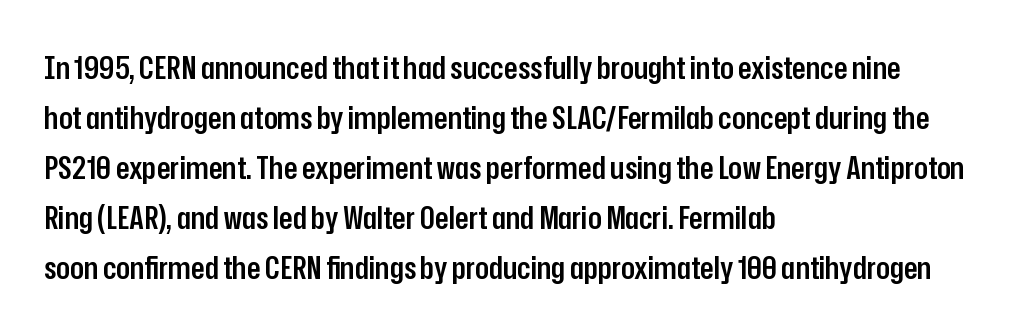
The image shows 32 px semibold, condensed sans-serif type, upright; set left-aligned, normal line spacing (1.56x), normal letter spacing, not underlined; low stroke contrast and a medium x-height.
